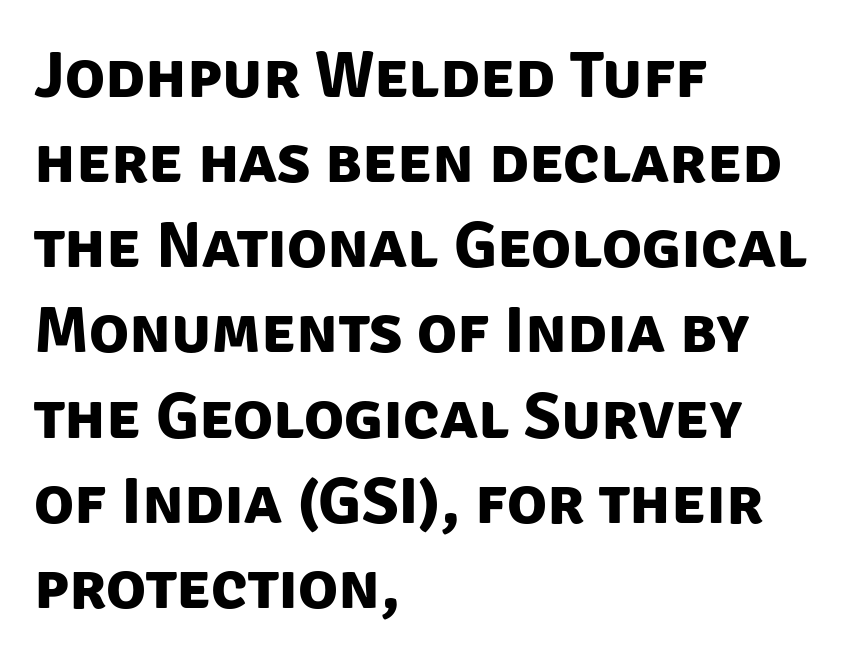
These lines are rendered in a variable-pitch font. Is this a sans? Yes — the strokes have no serifs. Summary of vertical rhythm: regular, with standard interline spacing. Glance below the letters and you will spot only blank space. Teacher's note: observe the even left margin — that is flush-left alignment. Caption: bold face, heavy strokes.
